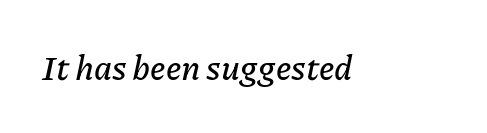
The image shows 34 px text type, italic (leaning right); set normal letter spacing, not underlined; low stroke contrast and a medium x-height.
